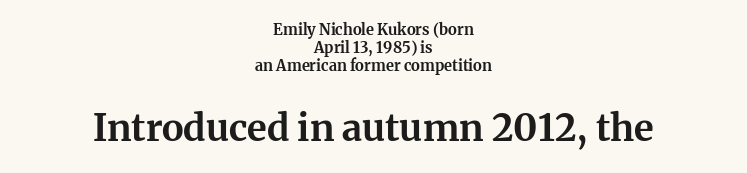
{"serif": "yes", "italic": "no", "bold": "yes", "weight": "bold", "width": "normal", "stroke_contrast": "medium", "x_height": "medium", "monospaced": "no", "underline": "no", "align": "center", "line_spacing_ratio": 1.21, "letter_spacing": "normal", "letter_spacing_em": 0.0, "larger_block": "second", "size_ratio": 2.47, "glyph_px": 37}
